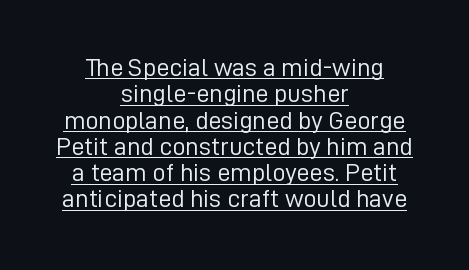
{"italic": "no", "bold": "no", "underline": "yes", "align": "center", "line_spacing": "tight", "line_spacing_ratio": 1.01, "letter_spacing": "normal", "letter_spacing_em": 0.0, "glyph_px": 26}
